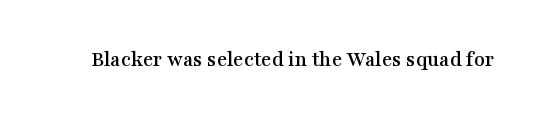
Tall strokes in this sample are plumb rather than angled. Short note: letters normally spaced. Lines of text with bare space underneath.
